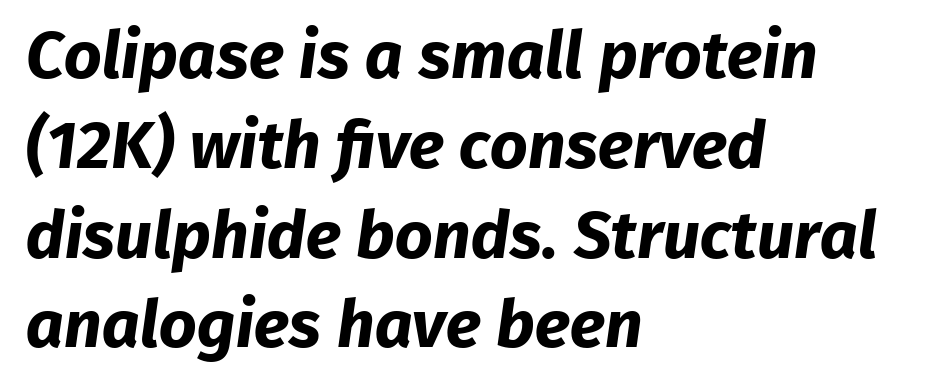
{"serif": "no", "bold": "yes", "weight": "bold", "width": "normal", "stroke_contrast": "low", "x_height": "medium", "monospaced": "no", "underline": "no", "align": "left", "line_spacing": "normal", "line_spacing_ratio": 1.36, "letter_spacing": "normal", "letter_spacing_em": 0.0, "glyph_px": 66}
